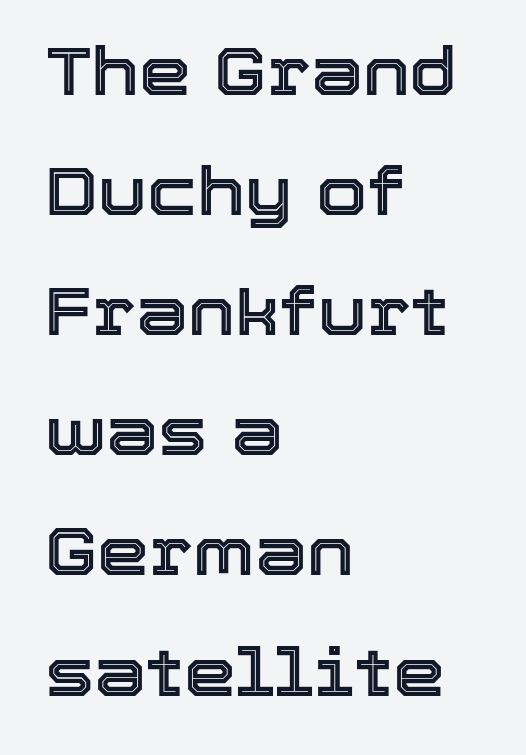
The rendering keeps characters at their native spacing. Quick note: underline off. Is this a fixed-width face? No — the glyphs have proportional, varying widths. A roman cut, with each character standing at attention. Left-aligned paragraph, ragged on the right.
